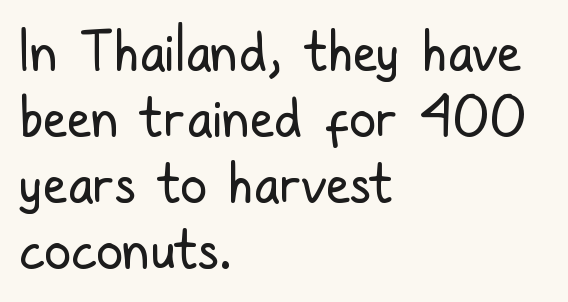
{"serif": "no", "italic": "no", "bold": "no", "weight": "regular", "width": "condensed", "stroke_contrast": "low", "x_height": "medium", "monospaced": "no", "underline": "no", "align": "left", "line_spacing_ratio": 1.22, "letter_spacing": "normal", "letter_spacing_em": 0.0, "glyph_px": 54}
